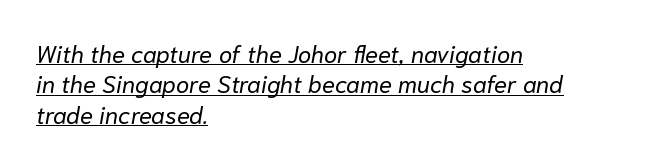
Q: Is the text bold? A: No.
Q: Is the text italic (slanted)? A: Yes, it leans right by about 10 degrees.
Q: Is the text underlined? A: Yes.
Q: How is the paragraph aligned? A: Left-aligned.
Q: Is the spacing between letters normal or unusually wide? A: Normal.
Q: Is the spacing between lines tight, normal or loose? A: Normal.
